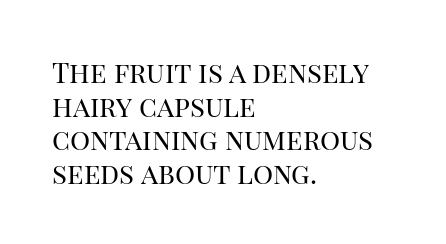
Q: Is the text bold? A: No.
Q: Is the text italic (slanted)? A: No, it is upright.
Q: Is the typeface a serif or a sans-serif typeface? A: Serif.
Q: Is the text underlined? A: No.
Q: How is the paragraph aligned? A: Left-aligned.
Q: Is the spacing between letters normal or unusually wide? A: Normal.
Q: Width (condensed, normal, or wide)? A: Normal.
Q: Stroke contrast? A: High.
Q: x-height? A: Large.
Q: Monospaced? A: No.
